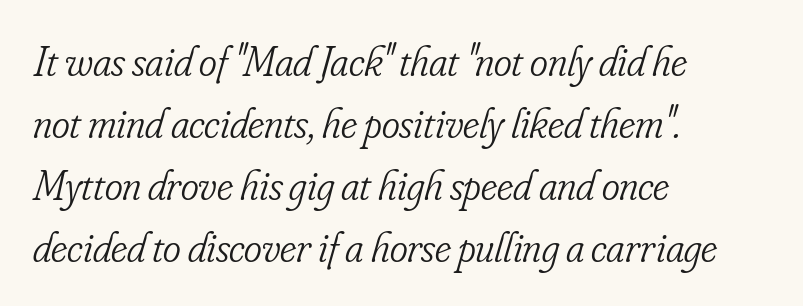
The image shows 43 px light, condensed serif type, italic (leaning right); set left-aligned, normal line spacing (1.44x), normal letter spacing, not underlined; low stroke contrast and a small x-height.
